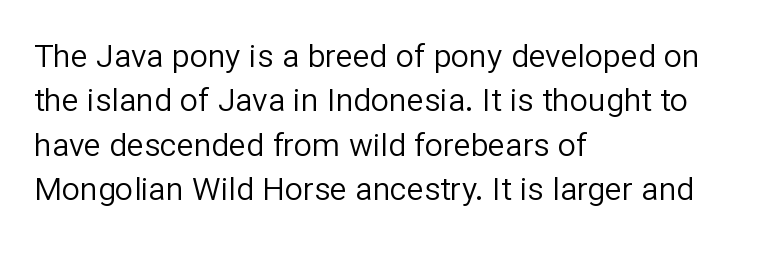
The image shows 32 px regular-weight sans-serif type, upright; set left-aligned, normal line spacing (1.39x), normal letter spacing, not underlined; low stroke contrast and a medium x-height.
